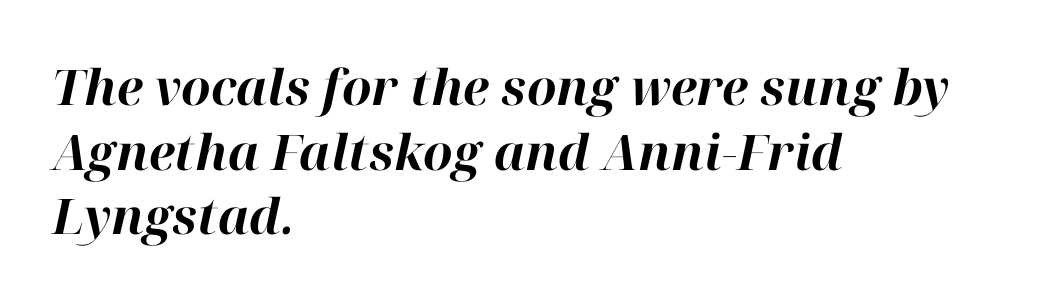
{"italic": "yes", "lean": "right", "slant_degrees": 12, "bold": "yes", "weight": "bold", "width": "normal", "stroke_contrast": "high", "x_height": "medium", "monospaced": "no", "underline": "no", "align": "left", "line_spacing": "normal", "line_spacing_ratio": 1.32, "letter_spacing": "normal", "letter_spacing_em": 0.0, "glyph_px": 49}
